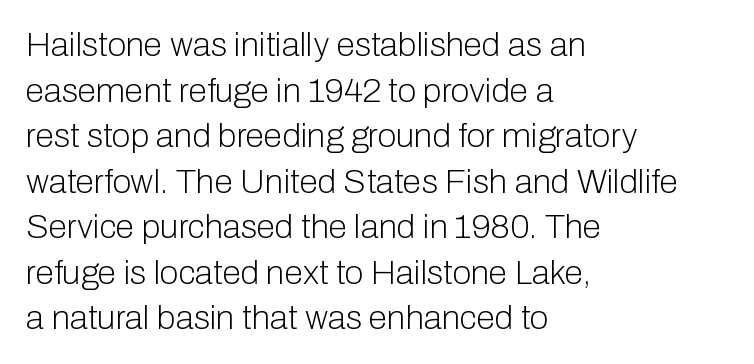
There is no visible air inserted between adjacent glyphs. Think of a printed novel: that variable character pitch is what you see here. Successive baselines arrive at the customary interval. This is sans-serif lettering, the kind often seen on screens and signage.
